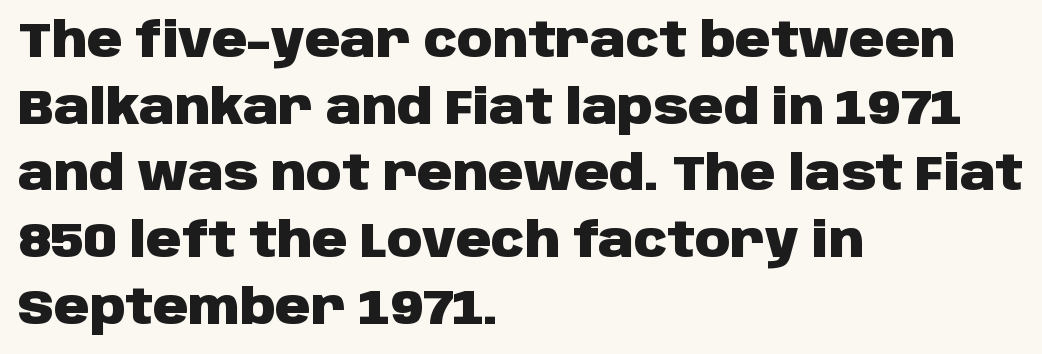
The setting favours the left margin, as ordinary paragraphs usually do. Heavy-handed strokes throughout: this text is bold. How would I describe the line gaps? Plain and ordinary. It's the straight-up-and-down kind of type.
